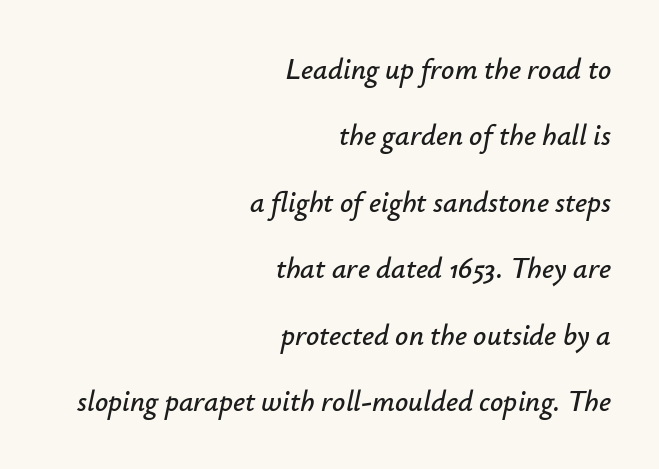
In terms of posture, this sample is oblique. Does extra space separate the letters? No, they use regular spacing. No word sits above an underline. The passage shown is typed in a proportional face where columns would drift.
